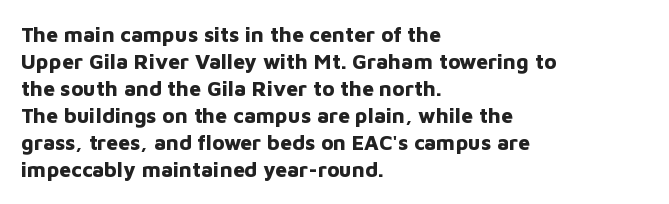
Q: Is the text bold? A: Yes.
Q: Is the text italic (slanted)? A: No, it is upright.
Q: Is the text underlined? A: No.
Q: How is the paragraph aligned? A: Left-aligned.
Q: Is the spacing between letters normal or unusually wide? A: Normal.
Q: Is the spacing between lines tight, normal or loose? A: Normal.
